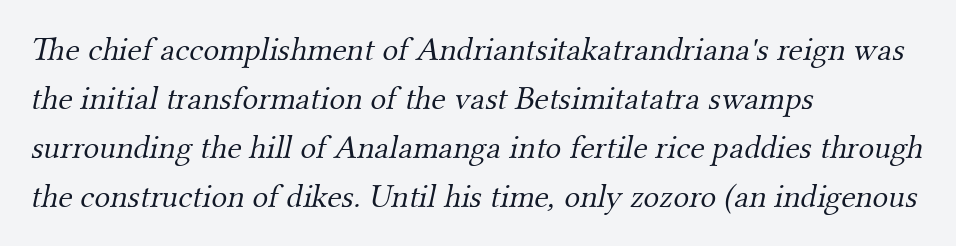
Q: Is the text bold? A: No.
Q: Is the typeface a serif or a sans-serif typeface? A: Serif.
Q: Is the text underlined? A: No.
Q: How is the paragraph aligned? A: Left-aligned.
Q: Is the spacing between letters normal or unusually wide? A: Normal.
Q: Is the spacing between lines tight, normal or loose? A: Normal.
Q: Width (condensed, normal, or wide)? A: Normal.
Q: Stroke contrast? A: Medium.
Q: x-height? A: Small.
Q: Monospaced? A: No.
